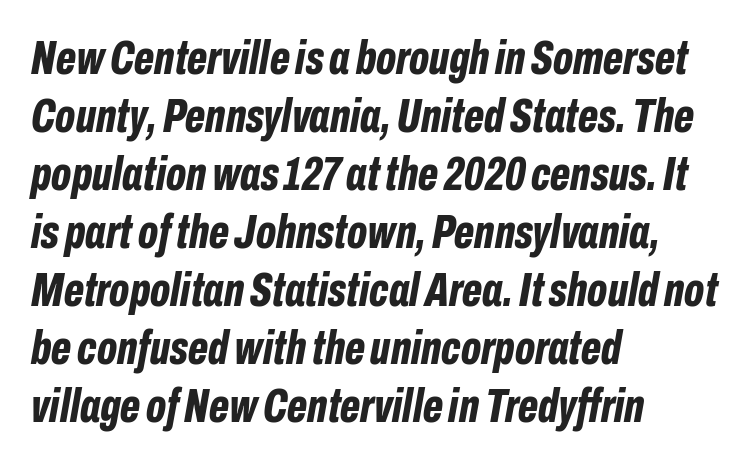
Q: Is the text bold? A: Yes.
Q: Is the text italic (slanted)? A: Yes, it leans right by about 10 degrees.
Q: Is the text underlined? A: No.
Q: How is the paragraph aligned? A: Left-aligned.
Q: Is the spacing between letters normal or unusually wide? A: Normal.
Q: Width (condensed, normal, or wide)? A: Condensed.
Q: Stroke contrast? A: Low.
Q: x-height? A: Medium.
Q: Monospaced? A: No.
